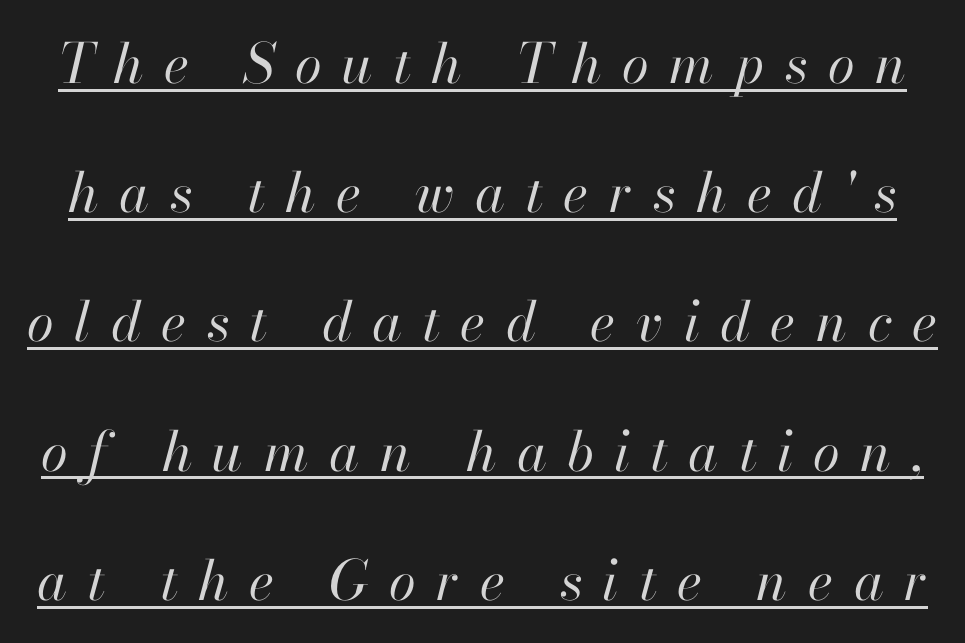
{"italic": "yes", "lean": "right", "slant_degrees": 13, "bold": "no", "weight": "regular", "width": "normal", "stroke_contrast": "high", "x_height": "small", "monospaced": "no", "underline": "yes", "line_spacing": "loose", "line_spacing_ratio": 2.35, "letter_spacing": "wide", "letter_spacing_em": 0.37, "glyph_px": 55}
